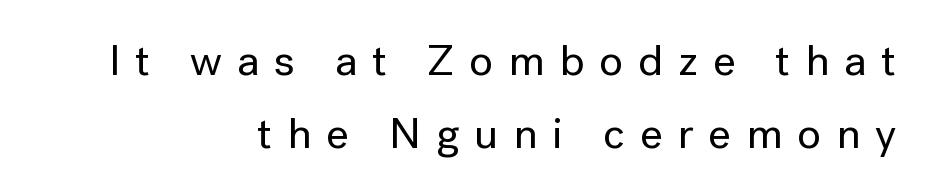
{"serif": "no", "italic": "no", "width": "normal", "stroke_contrast": "low", "x_height": "medium", "monospaced": "no", "underline": "no", "align": "right", "line_spacing": "normal", "line_spacing_ratio": 1.65, "letter_spacing": "wide", "letter_spacing_em": 0.34, "glyph_px": 44}
